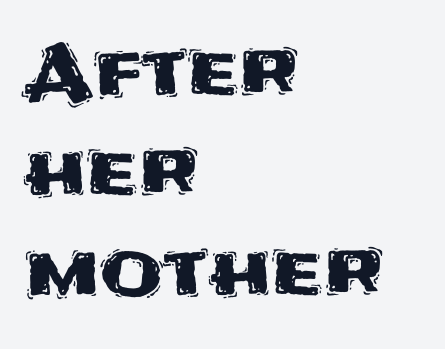
Looks like regular typesetting: each glyph gets only the width it needs. Does the type have serifs? No, each stem ends abruptly. Interline gaps are of average width in this sample. This sample uses plain, unmodified letter spacing. The passage shown is not underscored anywhere. Short and long lines alike share a common starting point at left.
